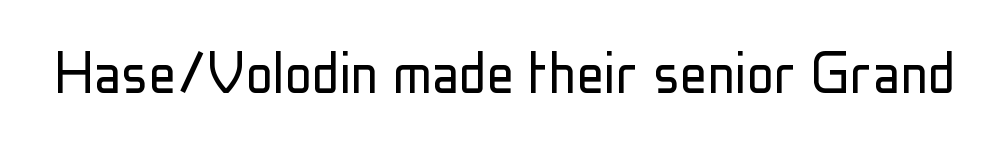
{"serif": "no", "italic": "no", "bold": "no", "weight": "light", "width": "condensed", "stroke_contrast": "low", "x_height": "medium", "monospaced": "no", "underline": "no", "letter_spacing": "normal", "letter_spacing_em": 0.0, "glyph_px": 69}
